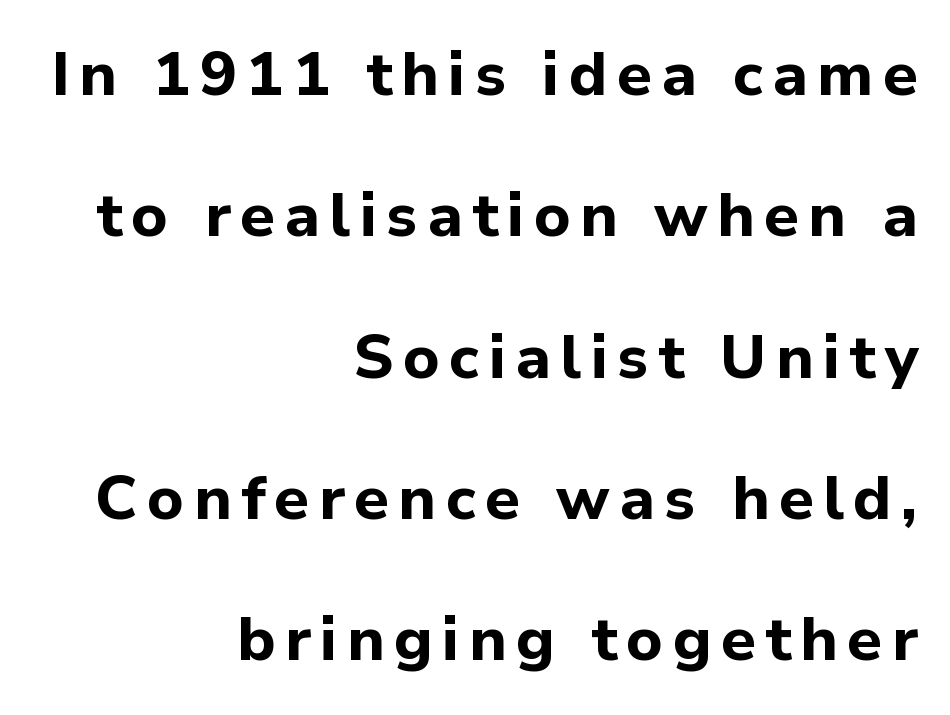
Spacing verdict: proportional, widths tailored to each character. Typeset ragged left — the right edge is the straight one. The specimen omits any rule beneath the text block's lines. Vertical spacing — loose. A dark, heavy texture on the line: the type is bold. The letters carry no serifs — their stems end cleanly without finishing strokes.
